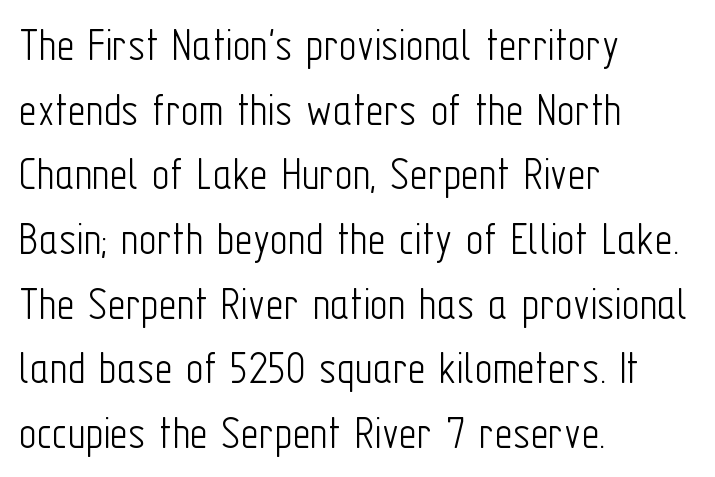
Q: Is the text bold? A: No.
Q: Is the text italic (slanted)? A: No, it is upright.
Q: Is the typeface a serif or a sans-serif typeface? A: Sans-serif.
Q: Is the text underlined? A: No.
Q: How is the paragraph aligned? A: Left-aligned.
Q: Is the spacing between letters normal or unusually wide? A: Normal.
Q: Is the spacing between lines tight, normal or loose? A: Normal.
Q: Width (condensed, normal, or wide)? A: Condensed.
Q: Stroke contrast? A: Low.
Q: x-height? A: Medium.
Q: Monospaced? A: No.
